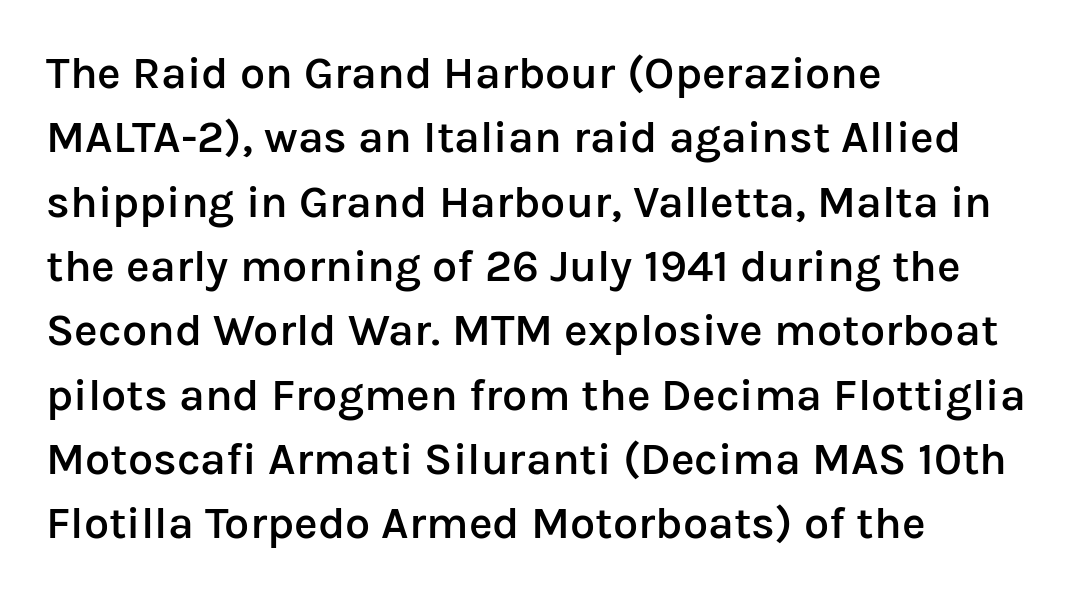
Spacing verdict: proportional, widths tailored to each character. In terms of letterspacing, this is plain default setting. Ordinary non-slanted type is in use. The strokes are fattened partway — semibold, not bold. The glyphs are unaccompanied by any horizontal stroke below them. These lines sit exactly where default settings would place them.
